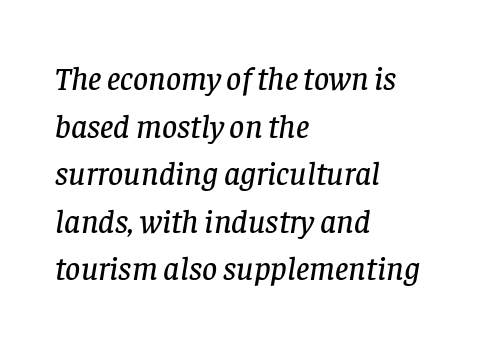
{"serif": "yes", "italic": "yes", "lean": "right", "slant_degrees": 8, "width": "normal", "stroke_contrast": "low", "x_height": "large", "monospaced": "no", "underline": "no", "align": "left", "line_spacing": "normal", "line_spacing_ratio": 1.44, "letter_spacing": "normal", "letter_spacing_em": 0.0, "glyph_px": 33}
